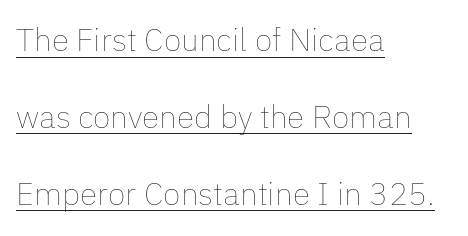
{"italic": "no", "bold": "no", "weight": "thin", "width": "normal", "stroke_contrast": "low", "x_height": "medium", "monospaced": "no", "underline": "yes", "align": "left", "line_spacing": "loose", "line_spacing_ratio": 2.4, "letter_spacing": "normal", "letter_spacing_em": 0.0, "glyph_px": 32}
